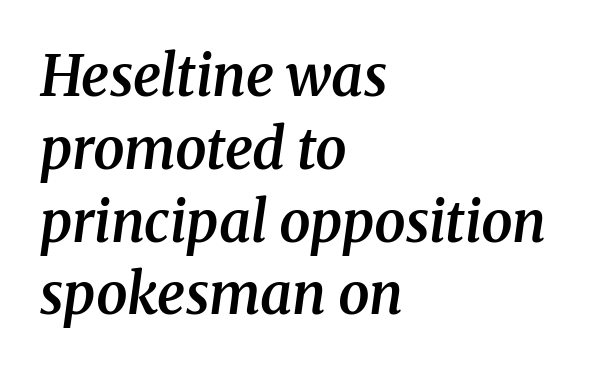
The letters advance in unequal steps, a hallmark of proportional type. The text block is weighted toward the left margin, trailing off unevenly rightward. Observe the lean: these are italic letterforms. Short note: letters normally spaced. Plain, unruled lines of type. Look at the stroke-to-counter ratio: somewhat heavy, a semibold.
